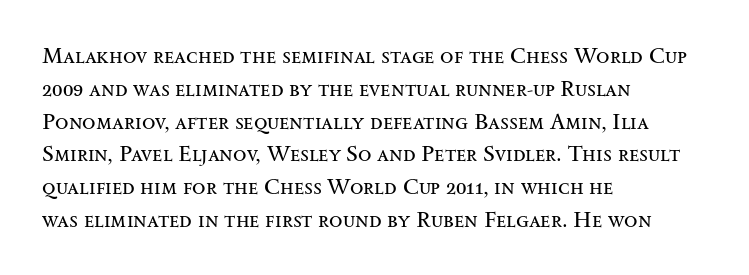
The image shows 22 px text type, upright; set left-aligned, normal line spacing (1.49x), normal letter spacing, not underlined.
